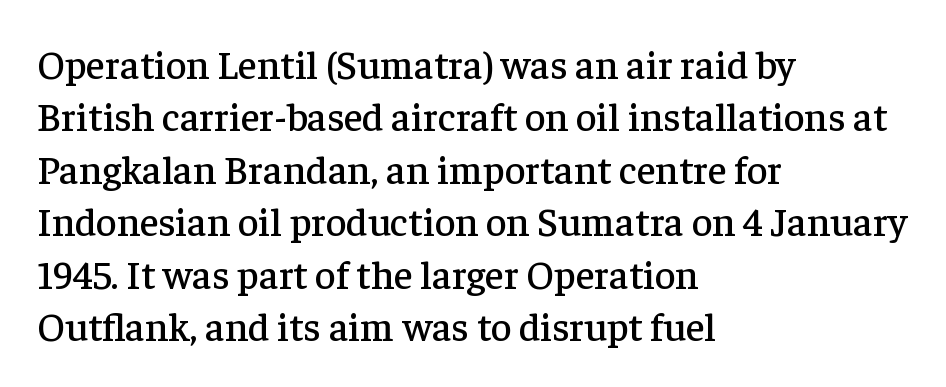
{"serif": "yes", "italic": "no", "width": "normal", "stroke_contrast": "low", "x_height": "medium", "monospaced": "no", "underline": "no", "align": "left", "line_spacing": "normal", "line_spacing_ratio": 1.31, "letter_spacing": "normal", "letter_spacing_em": 0.0, "glyph_px": 40}
